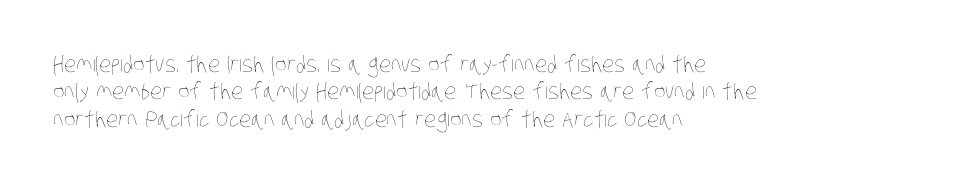
Does extra space separate the letters? No, they use regular spacing. Is the stroke heavy? The answer is a plain regular-or-lighter. Descenders are the only things crossing below the line. The paragraph shown leans on its left margin.
